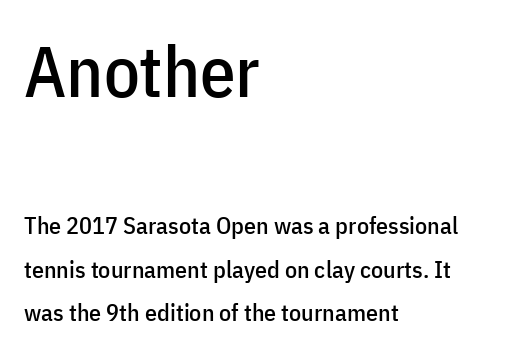
Q: Is the text italic (slanted)? A: No, it is upright.
Q: Is the typeface a serif or a sans-serif typeface? A: Sans-serif.
Q: Is the text underlined? A: No.
Q: How is the paragraph aligned? A: Left-aligned.
Q: Is the spacing between letters normal or unusually wide? A: Normal.
Q: Which block of text is set in a larger size, the first (top) or the second (bottom)? A: The first (top) one.
Q: Width (condensed, normal, or wide)? A: Condensed.
Q: Stroke contrast? A: Low.
Q: x-height? A: Medium.
Q: Monospaced? A: No.
